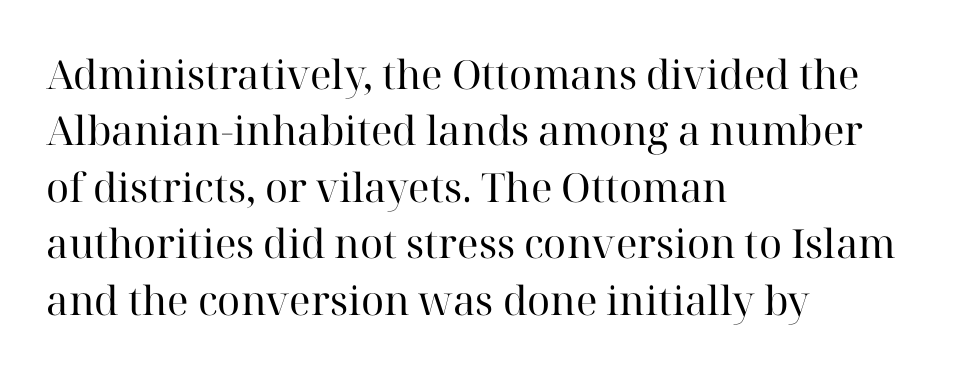
The image shows 40 px regular-weight serif type, upright; set left-aligned, normal line spacing (1.41x), normal letter spacing, not underlined; high stroke contrast and a medium x-height.
